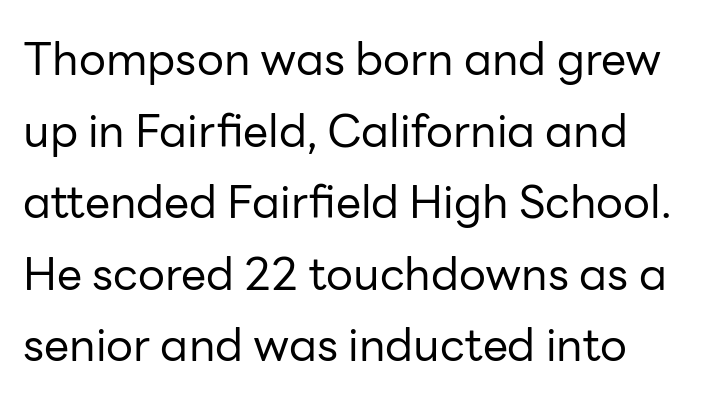
This sample uses plain, unmodified letter spacing. The face used here is proportionally spaced, like ordinary book or web type. Words float on clear page, feet unadorned. No feet cap the strokes, marking this as sans-serif type.
